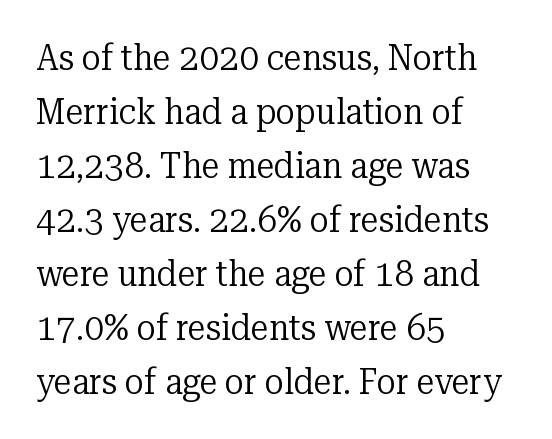
Q: Is the text bold? A: No.
Q: Is the text italic (slanted)? A: No, it is upright.
Q: Is the typeface a serif or a sans-serif typeface? A: Serif.
Q: Is the text underlined? A: No.
Q: How is the paragraph aligned? A: Left-aligned.
Q: Is the spacing between letters normal or unusually wide? A: Normal.
Q: Is the spacing between lines tight, normal or loose? A: Normal.
Q: Width (condensed, normal, or wide)? A: Normal.
Q: Stroke contrast? A: Low.
Q: x-height? A: Medium.
Q: Monospaced? A: No.
